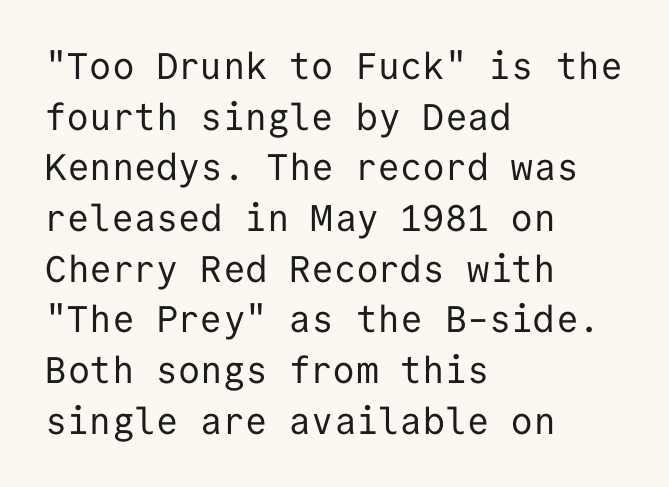
{"serif": "no", "italic": "no", "bold": "no", "weight": "regular", "width": "normal", "stroke_contrast": "low", "x_height": "medium", "monospaced": "yes", "underline": "no", "align": "left", "line_spacing": "normal", "line_spacing_ratio": 1.37, "letter_spacing": "normal", "letter_spacing_em": 0.0, "glyph_px": 37}
